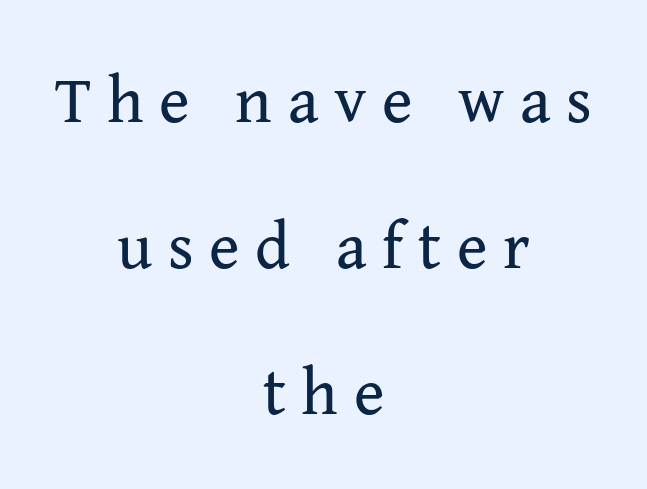
{"serif": "yes", "italic": "no", "bold": "no", "weight": "regular", "width": "normal", "stroke_contrast": "medium", "x_height": "medium", "monospaced": "no", "underline": "no", "align": "center", "line_spacing": "loose", "line_spacing_ratio": 2.25, "letter_spacing": "wide", "letter_spacing_em": 0.24, "glyph_px": 65}
